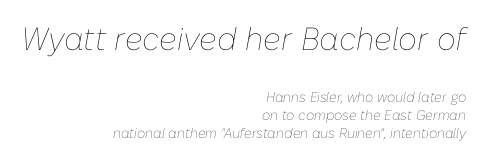
The image shows 32 px thin type, italic (leaning right); set right-aligned, normal line spacing (1.31x), normal letter spacing, not underlined; the first (top) block is 2.29x larger; low stroke contrast and a medium x-height.
